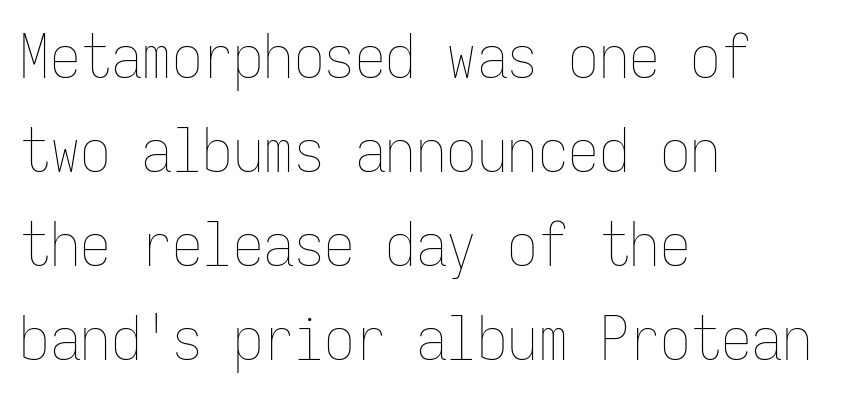
Q: Is the text bold? A: No.
Q: Is the text italic (slanted)? A: No, it is upright.
Q: Is the text underlined? A: No.
Q: How is the paragraph aligned? A: Left-aligned.
Q: Is the spacing between letters normal or unusually wide? A: Normal.
Q: Is the spacing between lines tight, normal or loose? A: Normal.
Q: Width (condensed, normal, or wide)? A: Condensed.
Q: Stroke contrast? A: Low.
Q: x-height? A: Medium.
Q: Monospaced? A: Yes.
